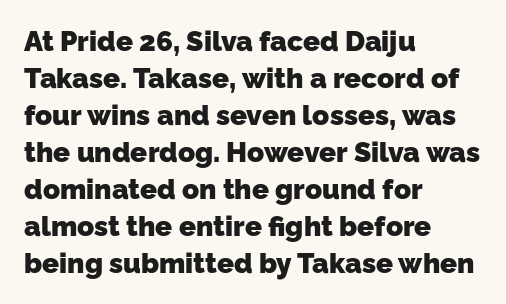
Tracking here is standard; glyphs follow each other at the usual distance. Each letter's strokes conclude bluntly, with no projecting serifs. Bare-footed words on every line. The setting favours the left margin, as ordinary paragraphs usually do.
